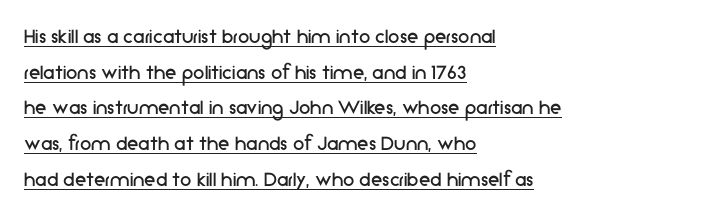
Q: Is the text bold? A: No.
Q: Is the text italic (slanted)? A: No, it is upright.
Q: Is the text underlined? A: Yes.
Q: How is the paragraph aligned? A: Left-aligned.
Q: Is the spacing between letters normal or unusually wide? A: Normal.
Q: Is the spacing between lines tight, normal or loose? A: Normal.
